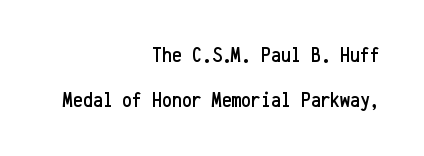
The image shows 22 px text type, upright; set right-aligned, loose line spacing (2.04x), normal letter spacing, not underlined.
